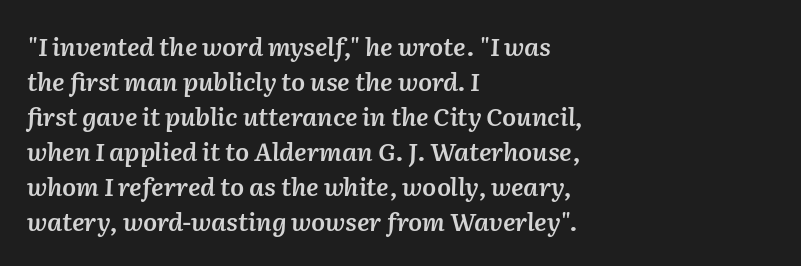
{"italic": "yes", "lean": "right", "slant_degrees": 2, "bold": "semi", "underline": "no", "align": "left", "line_spacing": "normal", "line_spacing_ratio": 1.4, "letter_spacing": "normal", "letter_spacing_em": 0.0, "glyph_px": 25}
